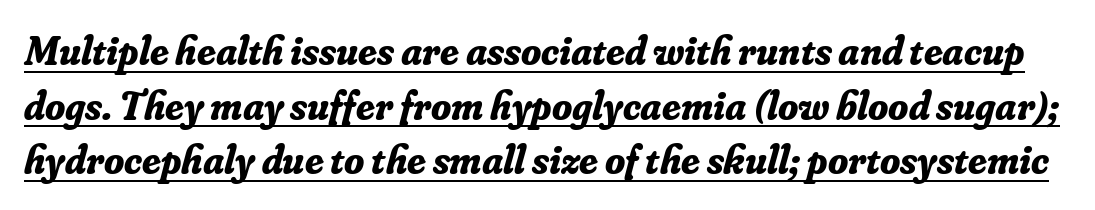
The image shows 41 px bold serif type, italic (leaning right); set normal line spacing (1.33x), normal letter spacing, underlined; low stroke contrast and a small x-height.
